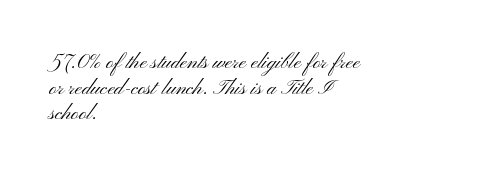
Q: Is the text bold? A: No.
Q: Is the text italic (slanted)? A: Yes.
Q: Is the text underlined? A: No.
Q: How is the paragraph aligned? A: Left-aligned.
Q: Is the spacing between letters normal or unusually wide? A: Normal.
